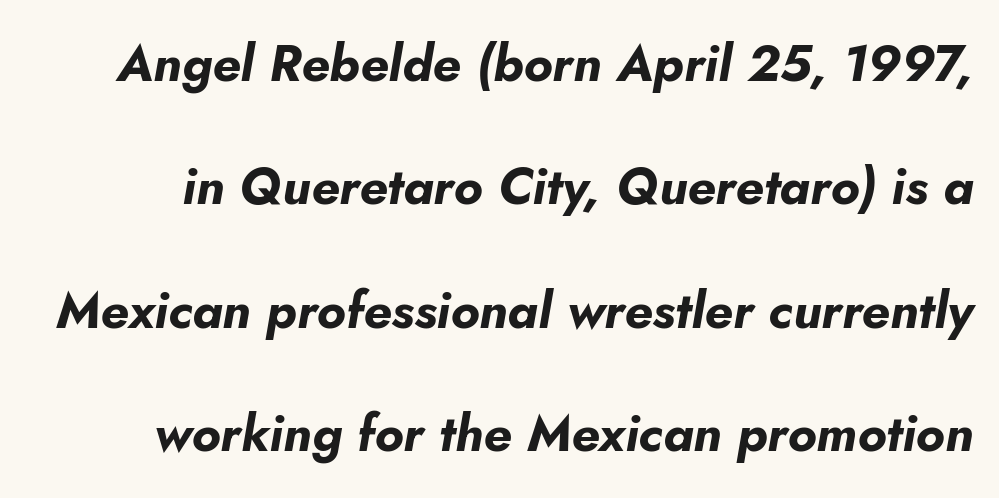
Looks like regular typesetting: each glyph gets only the width it needs. Leading is clearly above the norm, producing a sparse column. The line texture is even and compact thanks to regular tracking. The words here are not underlined. Strokes here are thick enough to call this a true bold. When letters slant like this, we call the style italic.
